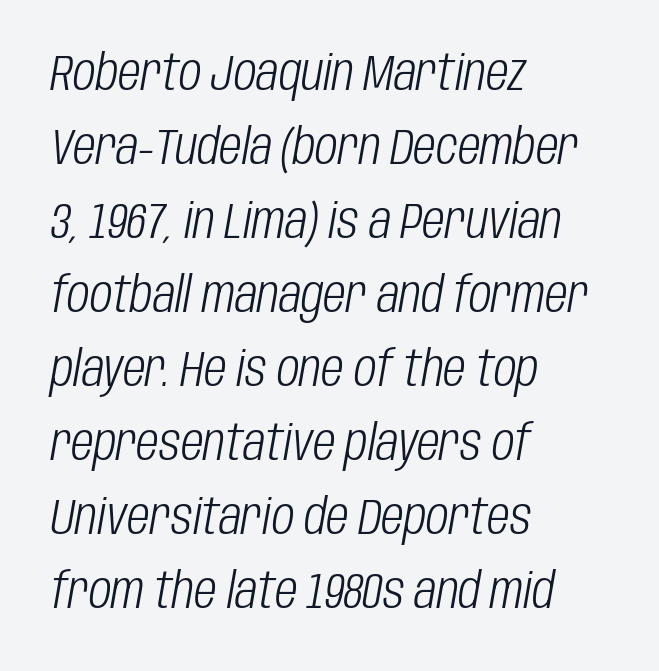
{"italic": "yes", "lean": "right", "slant_degrees": 10, "bold": "no", "weight": "light", "width": "condensed", "stroke_contrast": "low", "x_height": "large", "monospaced": "no", "underline": "no", "align": "left", "line_spacing": "normal", "line_spacing_ratio": 1.51, "letter_spacing": "normal", "letter_spacing_em": 0.0, "glyph_px": 49}
